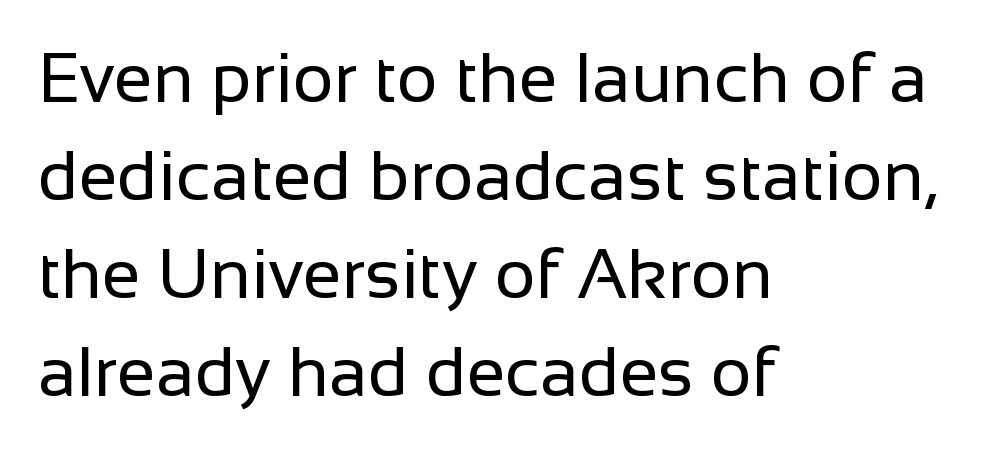
No italicization has been applied; the sample stays upright. The letters advance in unequal steps, a hallmark of proportional type. No chunkiness to these letters — they're not bold. The foot of each line stays bare and open. The gaps between neighbouring characters are ordinary and unremarkable.
